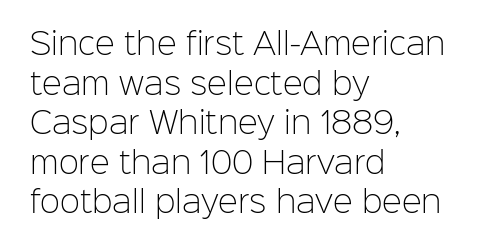
The rendering anchors every line to the left-hand side. The rendering uses natural spacing where letterforms have individual widths. These lines sit exactly where default settings would place them. Type without underlining. Look at the bottom of the vertical strokes: they stop flat, with no serifs. Short note: letters normally spaced.
